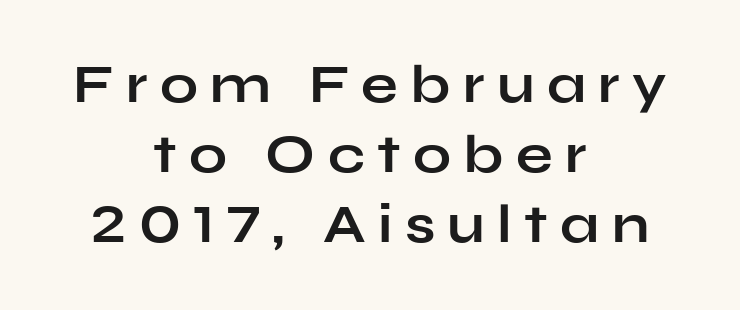
The image shows 54 px bold, wide sans-serif type, upright; set centered, normal line spacing (1.3x), unusually wide letter spacing (+0.23 em), not underlined; low stroke contrast and a medium x-height.
